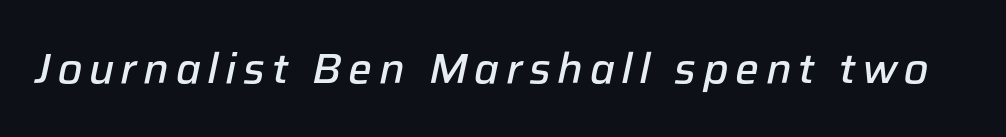
The letters are slanted; this is an italic face. Compared with an ordinary text face, these strokes are moderately heavier — a semibold. Proportional: the letters do not fall into vertical columns. Glance below the letters and you will spot only blank space.
